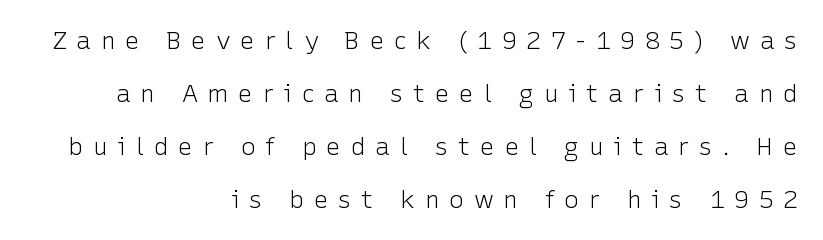
Q: Is the text bold? A: No.
Q: Is the text italic (slanted)? A: No, it is upright.
Q: Is the text underlined? A: No.
Q: How is the paragraph aligned? A: Right-aligned.
Q: Is the spacing between letters normal or unusually wide? A: Unusually wide.
Q: Is the spacing between lines tight, normal or loose? A: Loose.
